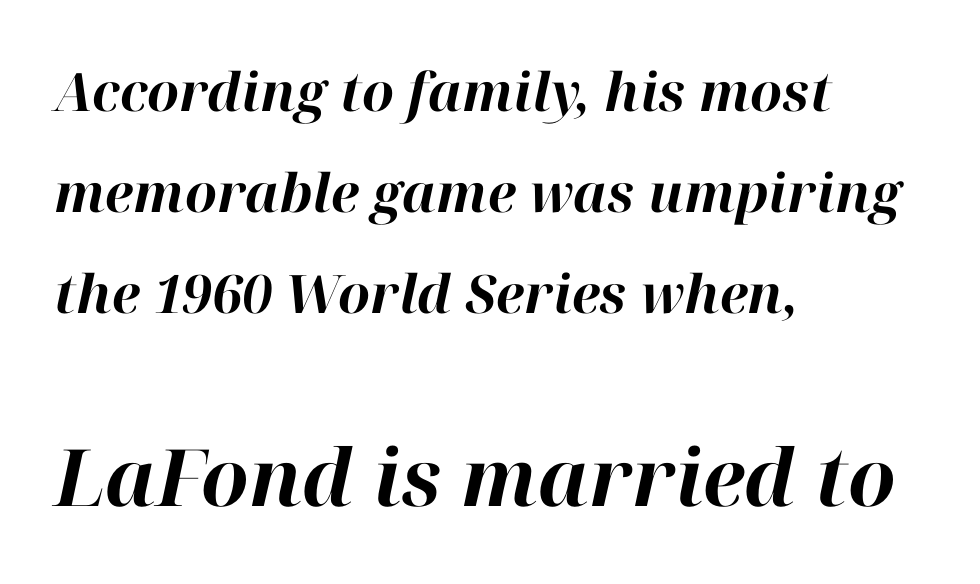
{"italic": "yes", "lean": "right", "slant_degrees": 12, "bold": "yes", "weight": "bold", "width": "normal", "stroke_contrast": "high", "x_height": "medium", "monospaced": "no", "underline": "no", "align": "left", "line_spacing": "loose", "line_spacing_ratio": 1.91, "letter_spacing": "normal", "letter_spacing_em": 0.0, "larger_block": "second", "size_ratio": 1.49, "glyph_px": 79}
